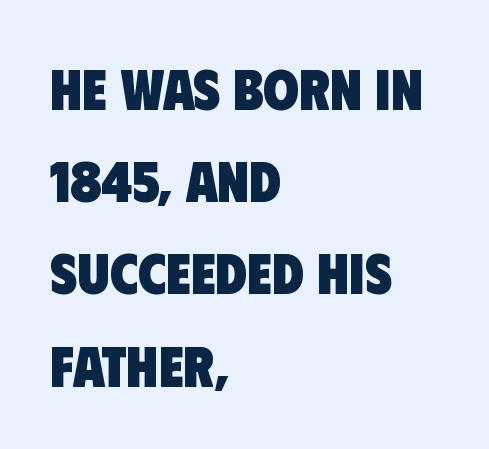
Do the characters align in a grid? No, the font is proportional. Short and long lines alike share a common starting point at left. The leading is moderate, giving the passage an even texture. This rendering employs a face without finishing strokes, i.e., a sans-serif. Look at the stroke-to-counter ratio: heavy, a bold. Anything drawn beneath the words? Only blank space.
